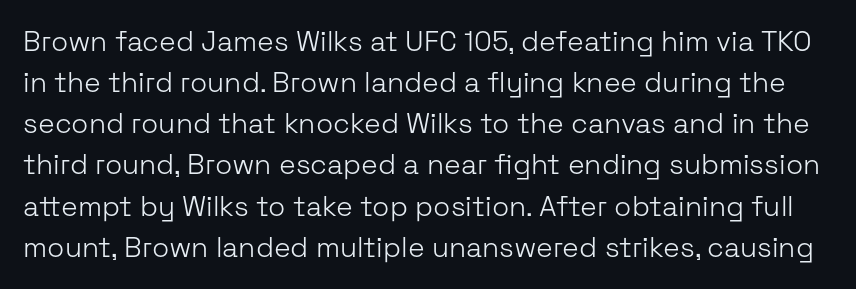
Q: Is the text bold? A: No.
Q: Is the text italic (slanted)? A: No, it is upright.
Q: Is the typeface a serif or a sans-serif typeface? A: Sans-serif.
Q: Is the text underlined? A: No.
Q: Is the spacing between letters normal or unusually wide? A: Normal.
Q: Is the spacing between lines tight, normal or loose? A: Normal.
Q: Width (condensed, normal, or wide)? A: Normal.
Q: Stroke contrast? A: Low.
Q: x-height? A: Medium.
Q: Monospaced? A: No.
